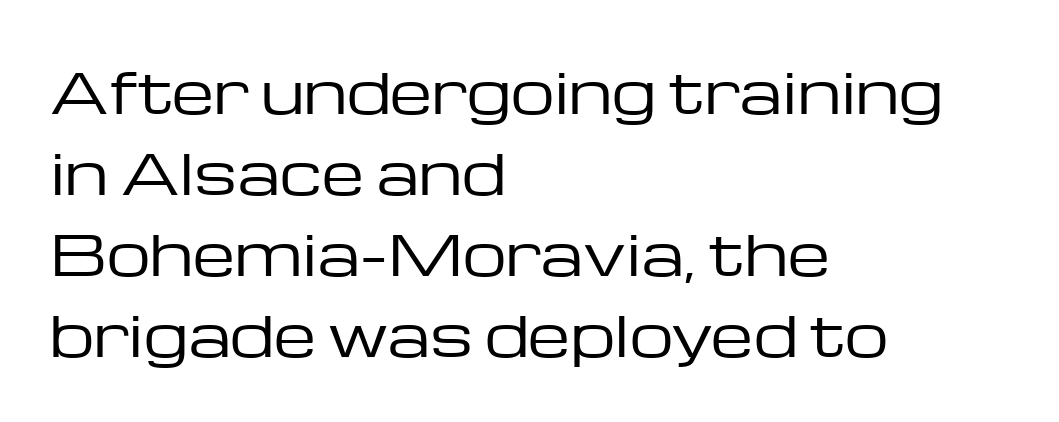
Q: Is the text bold? A: No.
Q: Is the text italic (slanted)? A: No, it is upright.
Q: Is the typeface a serif or a sans-serif typeface? A: Sans-serif.
Q: Is the text underlined? A: No.
Q: How is the paragraph aligned? A: Left-aligned.
Q: Is the spacing between letters normal or unusually wide? A: Normal.
Q: Is the spacing between lines tight, normal or loose? A: Normal.
Q: Width (condensed, normal, or wide)? A: Wide.
Q: Stroke contrast? A: Low.
Q: x-height? A: Medium.
Q: Monospaced? A: No.
